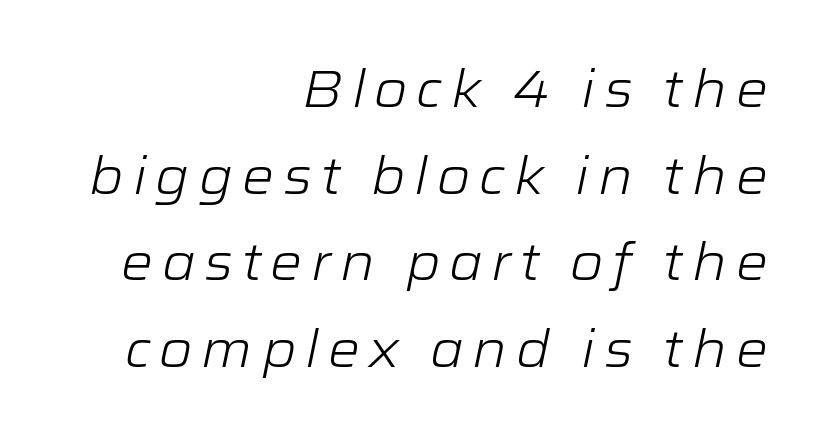
The image shows 51 px light, wide type, italic (leaning right); set right-aligned, normal line spacing (1.7x), not underlined; low stroke contrast and a medium x-height.
